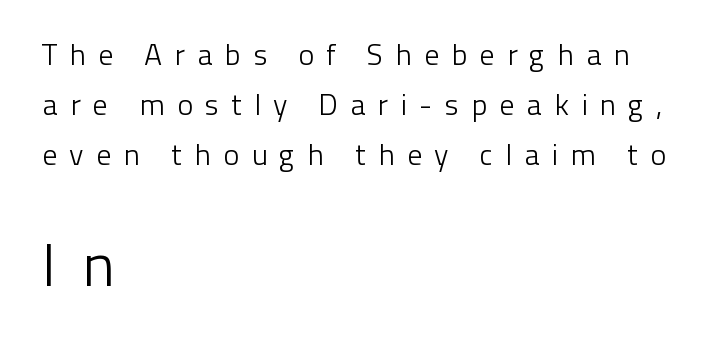
The setting favours the left margin, as ordinary paragraphs usually do. Plain, unruled lines of type. Proportional: the letters do not fall into vertical columns. In terms of leading, this rendering sits right in the middle. The font family rendered here belongs to the sans-serif group.
